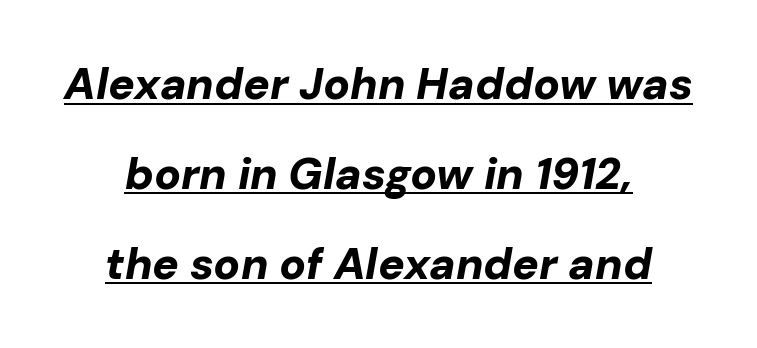
Between one letter and the next there's only the usual sliver of space. Set as a true bold cut, around the 700 mark. Note the varied advance widths — an 'i' is clearly narrower than an 'm'. One-word summary of the alignment: center. The whole block is typeset with a tilt.
